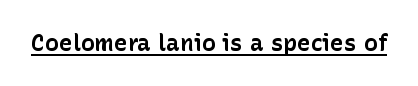
Heavy, bold letterforms. A rule runs beneath these lines of type. The type is set solid horizontally, with unmodified tracking. The lettering stays uniformly vertical, giving the passage a roman look.
